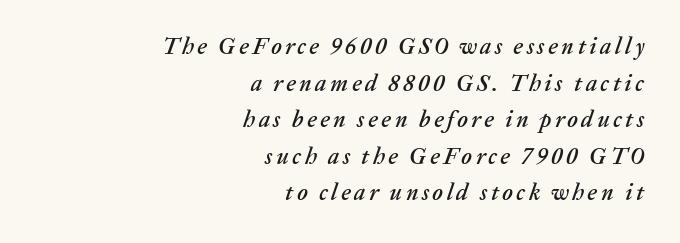
The image shows 23 px text type, italic (leaning right); set right-aligned, normal line spacing (1.59x), not underlined.
